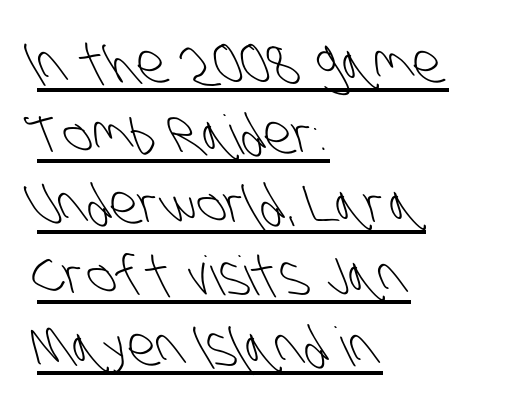
The image shows 54 px light, condensed sans-serif type; set left-aligned, normal line spacing (1.31x), normal letter spacing, underlined; low stroke contrast and a large x-height.
